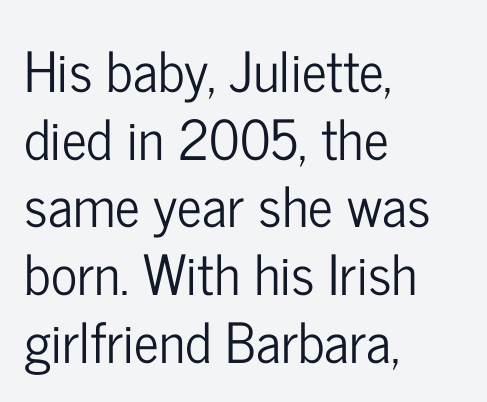
Clear beneath every line of the passage. Proportional: the letters do not fall into vertical columns. Serifs: no, the terminals of the letterforms are clean. The specimen reads as upright at a glance. The letters sit at their default tracking, neither squeezed nor spread. The typesetter chose a ragged-right arrangement here.
